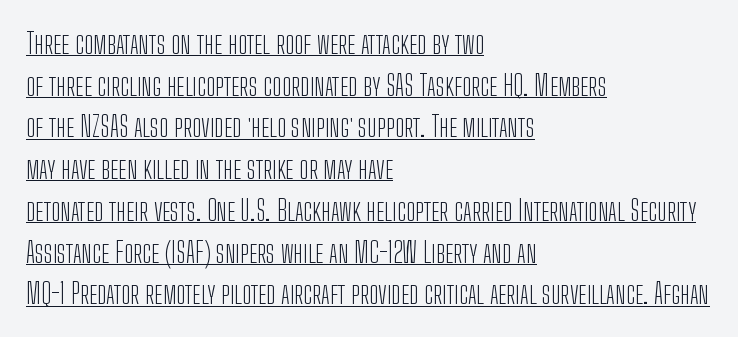
The image shows 28 px light, condensed sans-serif type, upright; set left-aligned, normal line spacing (1.49x), normal letter spacing, underlined; low stroke contrast and a medium x-height.
